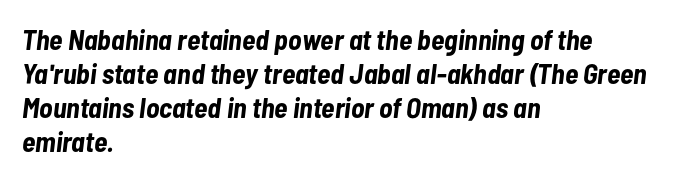
The image shows 28 px bold, condensed type, italic (leaning right); set left-aligned, line spacing 1.22x, normal letter spacing, not underlined; low stroke contrast and a medium x-height.
